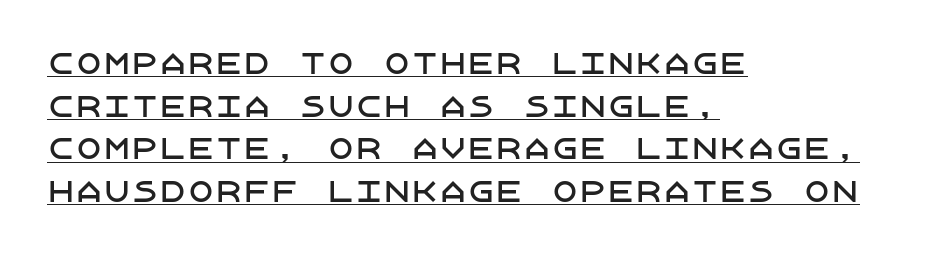
{"serif": "no", "italic": "no", "width": "normal", "stroke_contrast": "low", "x_height": "large", "underline": "yes", "align": "left", "line_spacing": "normal", "line_spacing_ratio": 1.52, "letter_spacing": "normal", "letter_spacing_em": 0.0, "glyph_px": 28}
